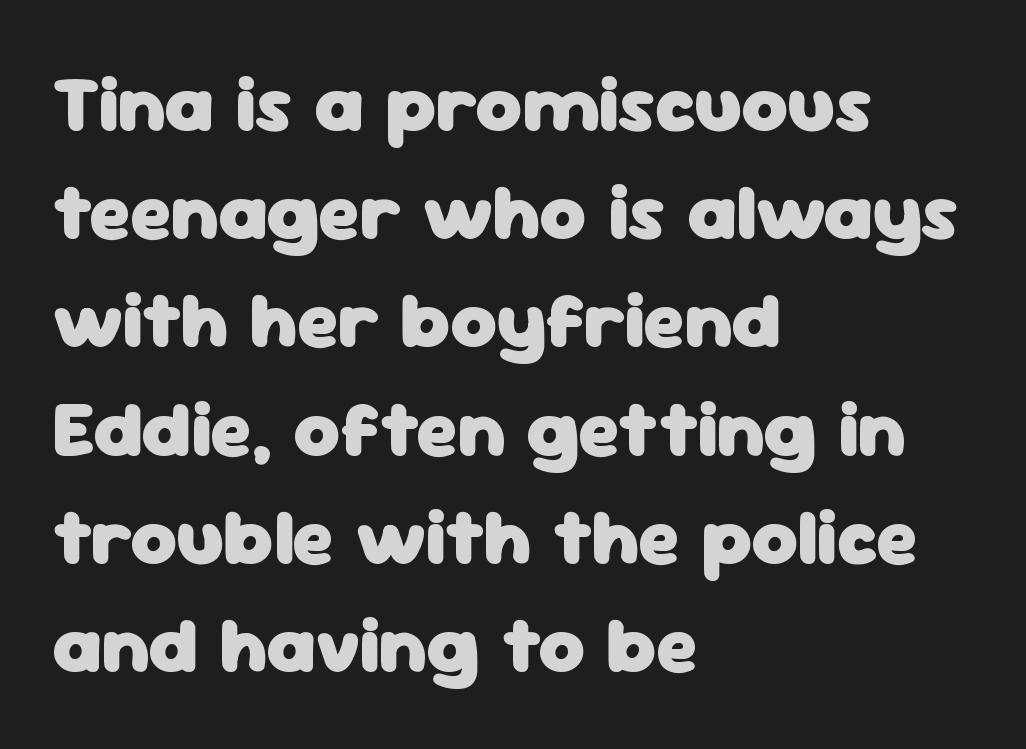
Q: Is the text bold? A: Yes.
Q: Is the text italic (slanted)? A: No, it is upright.
Q: Is the typeface a serif or a sans-serif typeface? A: Sans-serif.
Q: Is the text underlined? A: No.
Q: How is the paragraph aligned? A: Left-aligned.
Q: Is the spacing between letters normal or unusually wide? A: Normal.
Q: Is the spacing between lines tight, normal or loose? A: Normal.
Q: Width (condensed, normal, or wide)? A: Normal.
Q: Stroke contrast? A: Low.
Q: x-height? A: Medium.
Q: Monospaced? A: No.
